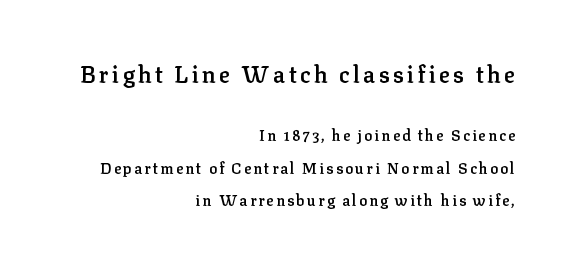
Bold? Not quite — semibold, heavier than regular but stopping short. A typesetter would call this leading open, well beyond the default. The paragraph has a hard right edge and a soft left edge. A bare baseline throughout the passage. The face used here appears at its bigger size in the upper chunk. Nope, not italic — everything's standing straight.
